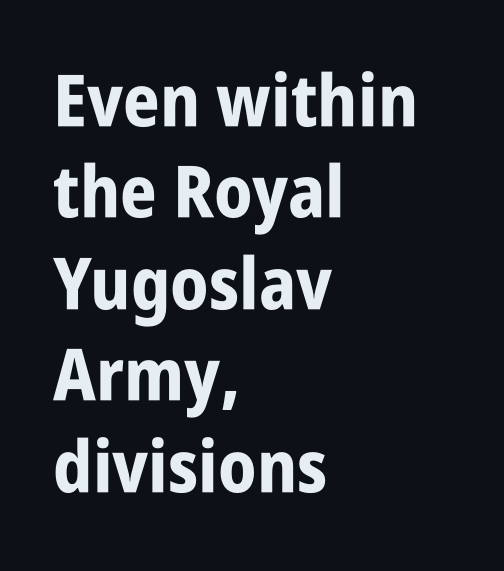
{"serif": "no", "italic": "no", "bold": "yes", "weight": "bold", "width": "condensed", "stroke_contrast": "low", "x_height": "large", "monospaced": "no", "underline": "no", "align": "left", "line_spacing": "normal", "line_spacing_ratio": 1.27, "letter_spacing": "normal", "letter_spacing_em": 0.0, "glyph_px": 72}
